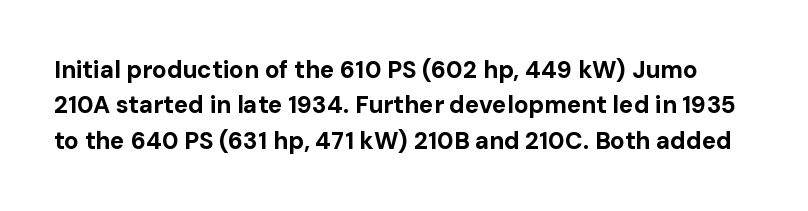
There is no visible air inserted between adjacent glyphs. Caption: bold face, heavy strokes. Lines of text with bare space underneath. Quick note: interline space is typical.
